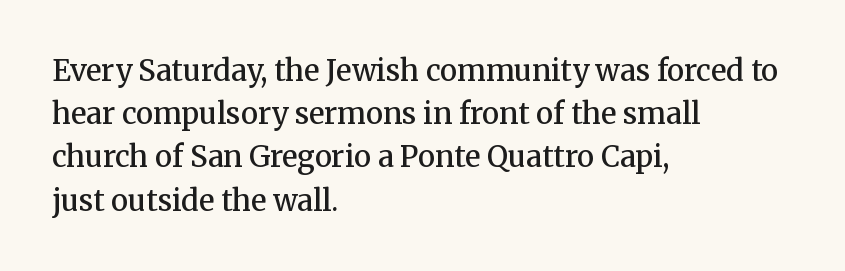
{"serif": "yes", "italic": "no", "bold": "semi", "weight": "semibold", "width": "normal", "stroke_contrast": "medium", "x_height": "medium", "monospaced": "no", "underline": "no", "align": "left", "line_spacing": "normal", "line_spacing_ratio": 1.49, "letter_spacing": "normal", "letter_spacing_em": 0.0, "glyph_px": 29}
